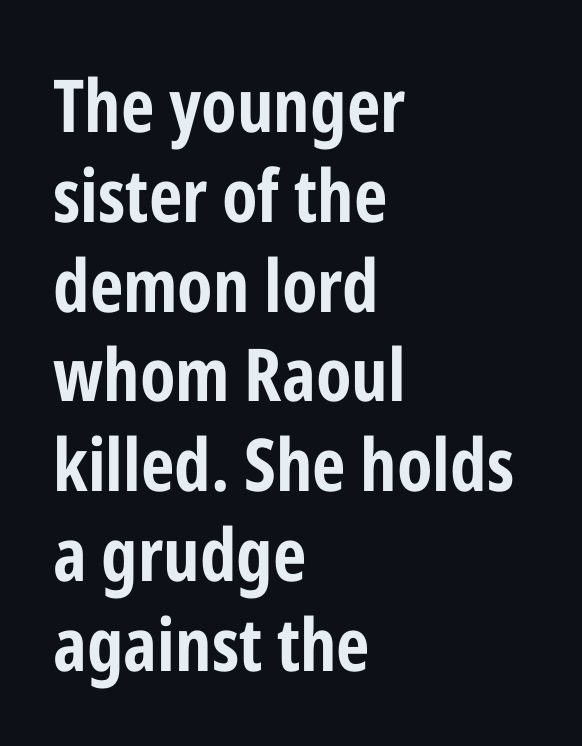
Q: Is the text bold? A: Yes.
Q: Is the text italic (slanted)? A: No, it is upright.
Q: Is the typeface a serif or a sans-serif typeface? A: Sans-serif.
Q: Is the text underlined? A: No.
Q: How is the paragraph aligned? A: Left-aligned.
Q: Is the spacing between letters normal or unusually wide? A: Normal.
Q: Width (condensed, normal, or wide)? A: Condensed.
Q: Stroke contrast? A: Low.
Q: x-height? A: Medium.
Q: Monospaced? A: No.
